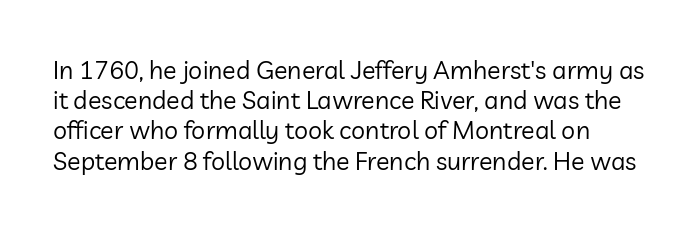
The lettering holds an erect, upright posture throughout. Caption: standard tracking, unaltered. Stroke thickness stays within the range of a standard reading face or lighter. The baseline area is clear.
